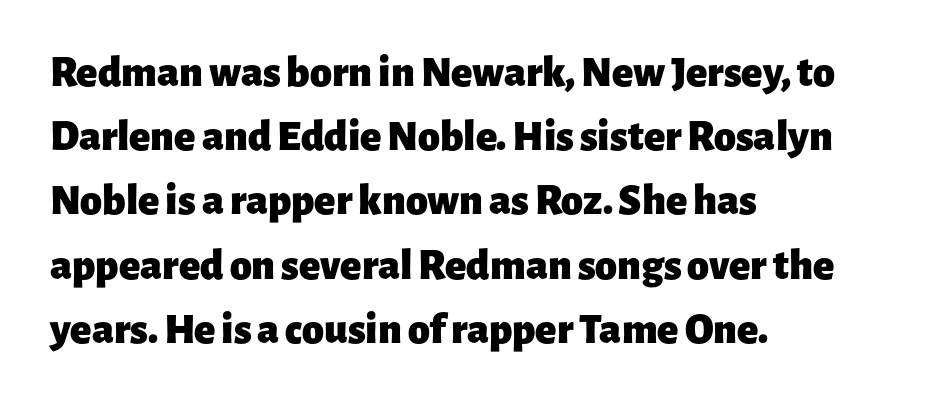
One-word summary of the alignment: left. Chunky letters — that's bold for sure. The lettering stays uniformly vertical, giving the passage a roman look. The face used here is proportionally spaced, like ordinary book or web type. Regarding leading, the lines here are spaced in the standard way.
